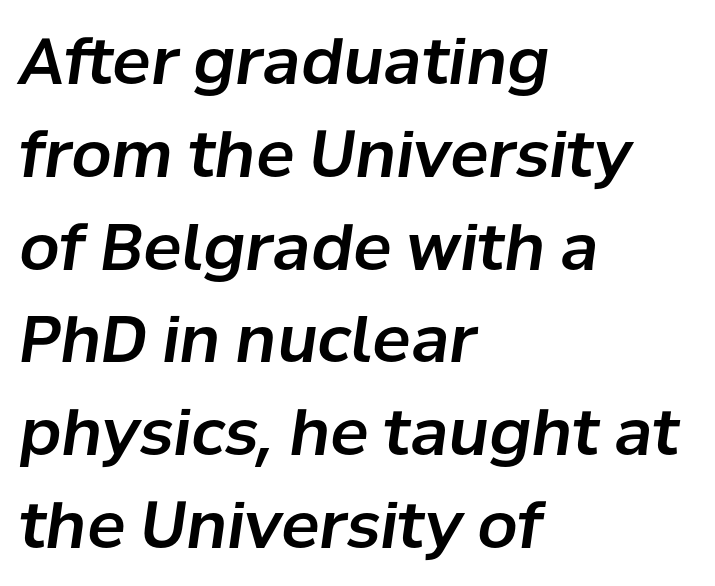
{"italic": "yes", "lean": "right", "slant_degrees": 8, "width": "normal", "stroke_contrast": "low", "x_height": "medium", "monospaced": "no", "underline": "no", "align": "left", "line_spacing": "normal", "line_spacing_ratio": 1.45, "letter_spacing": "normal", "letter_spacing_em": 0.0, "glyph_px": 64}
